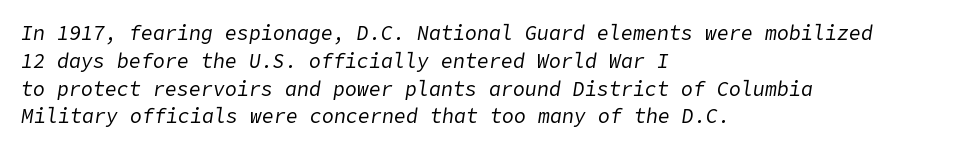
{"italic": "yes", "lean": "right", "slant_degrees": 9, "bold": "no", "underline": "no", "align": "left", "line_spacing": "normal", "line_spacing_ratio": 1.39, "letter_spacing": "normal", "letter_spacing_em": 0.0, "glyph_px": 20}
